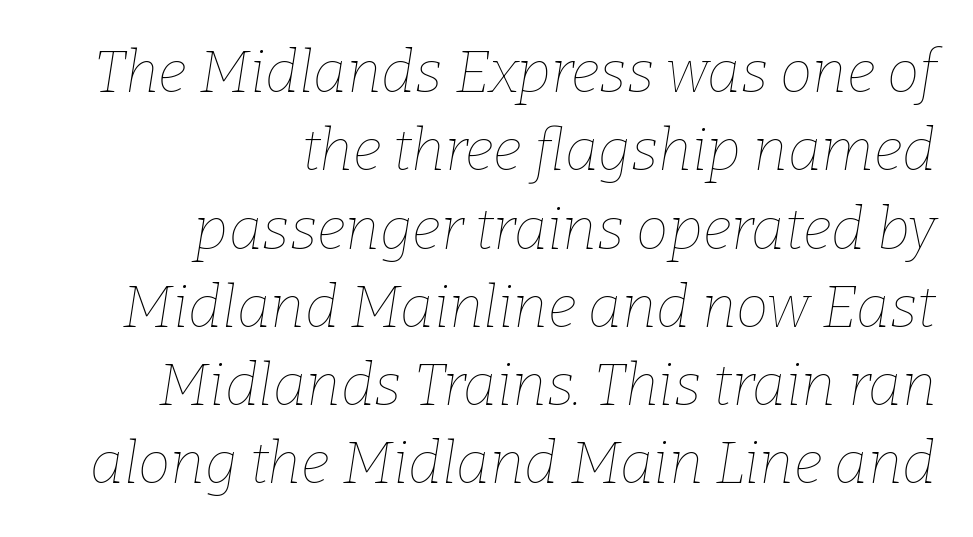
{"italic": "yes", "lean": "right", "slant_degrees": 9, "bold": "no", "weight": "thin", "width": "normal", "stroke_contrast": "low", "x_height": "medium", "monospaced": "no", "underline": "no", "align": "right", "line_spacing": "normal", "line_spacing_ratio": 1.35, "letter_spacing": "normal", "letter_spacing_em": 0.0, "glyph_px": 58}
